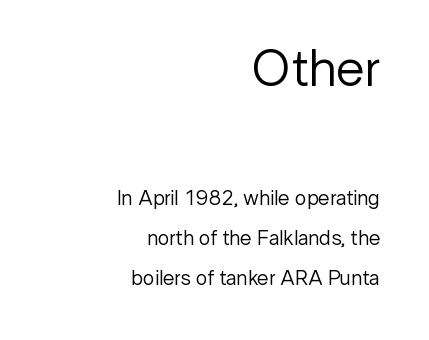
Q: Is the text bold? A: No.
Q: Is the text italic (slanted)? A: No, it is upright.
Q: Is the typeface a serif or a sans-serif typeface? A: Sans-serif.
Q: Is the text underlined? A: No.
Q: How is the paragraph aligned? A: Right-aligned.
Q: Is the spacing between letters normal or unusually wide? A: Normal.
Q: Is the spacing between lines tight, normal or loose? A: Loose.
Q: Which block of text is set in a larger size, the first (top) or the second (bottom)? A: The first (top) one.
Q: Width (condensed, normal, or wide)? A: Normal.
Q: Stroke contrast? A: Low.
Q: x-height? A: Medium.
Q: Monospaced? A: No.
